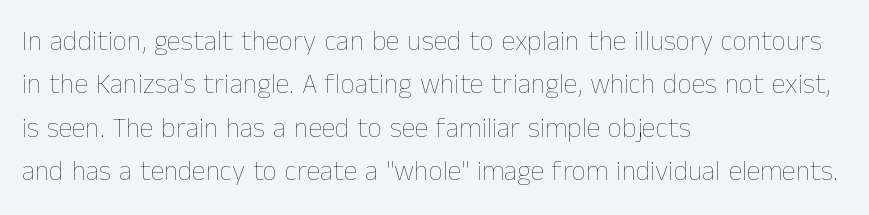
{"italic": "no", "bold": "no", "weight": "thin", "width": "normal", "stroke_contrast": "low", "x_height": "medium", "monospaced": "no", "underline": "no", "align": "left", "line_spacing": "normal", "line_spacing_ratio": 1.55, "letter_spacing": "normal", "letter_spacing_em": 0.0, "glyph_px": 28}
